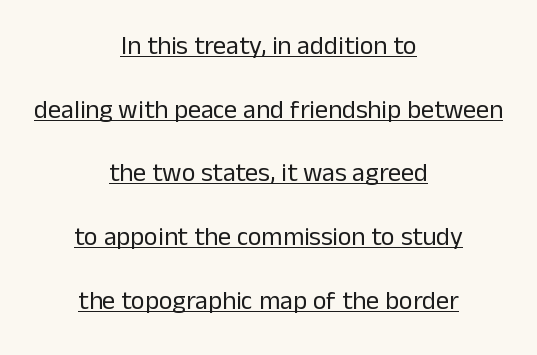
The image shows 26 px text type, upright; set centered, loose line spacing (2.45x), normal letter spacing, underlined.
